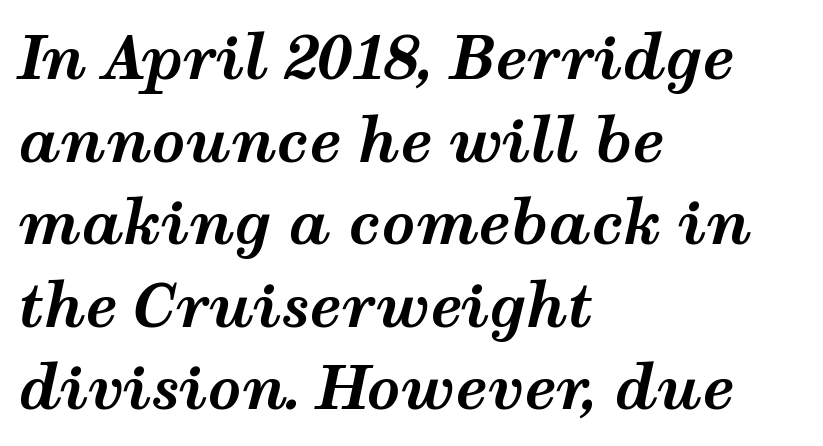
Q: Is the text bold? A: Yes.
Q: Is the text italic (slanted)? A: Yes, it leans right by about 12 degrees.
Q: Is the text underlined? A: No.
Q: How is the paragraph aligned? A: Left-aligned.
Q: Is the spacing between letters normal or unusually wide? A: Normal.
Q: Is the spacing between lines tight, normal or loose? A: Normal.
Q: Width (condensed, normal, or wide)? A: Wide.
Q: Stroke contrast? A: Medium.
Q: x-height? A: Medium.
Q: Monospaced? A: No.
